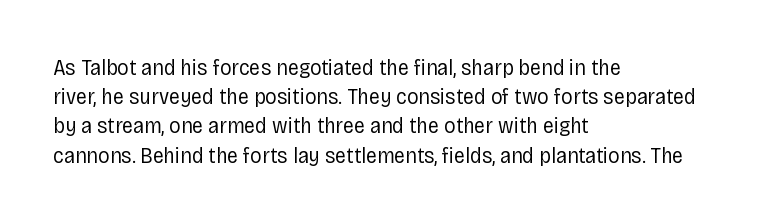
Q: Is the text bold? A: No.
Q: Is the text italic (slanted)? A: No, it is upright.
Q: Is the text underlined? A: No.
Q: How is the paragraph aligned? A: Left-aligned.
Q: Is the spacing between letters normal or unusually wide? A: Normal.
Q: Is the spacing between lines tight, normal or loose? A: Normal.
